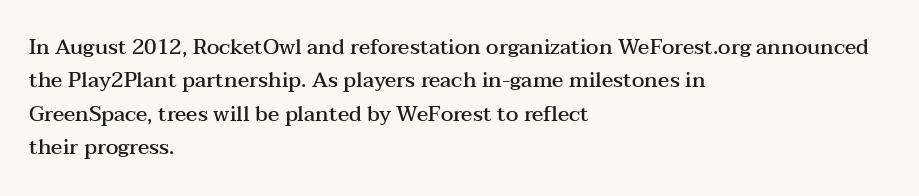
Typographic density is moderately raised because the face is semibold. Letter spacing: default. Vertically, the passage feels balanced, rows spaced as you'd expect. In terms of posture, this sample is upright. These lines stack with their left ends in a neat column.
